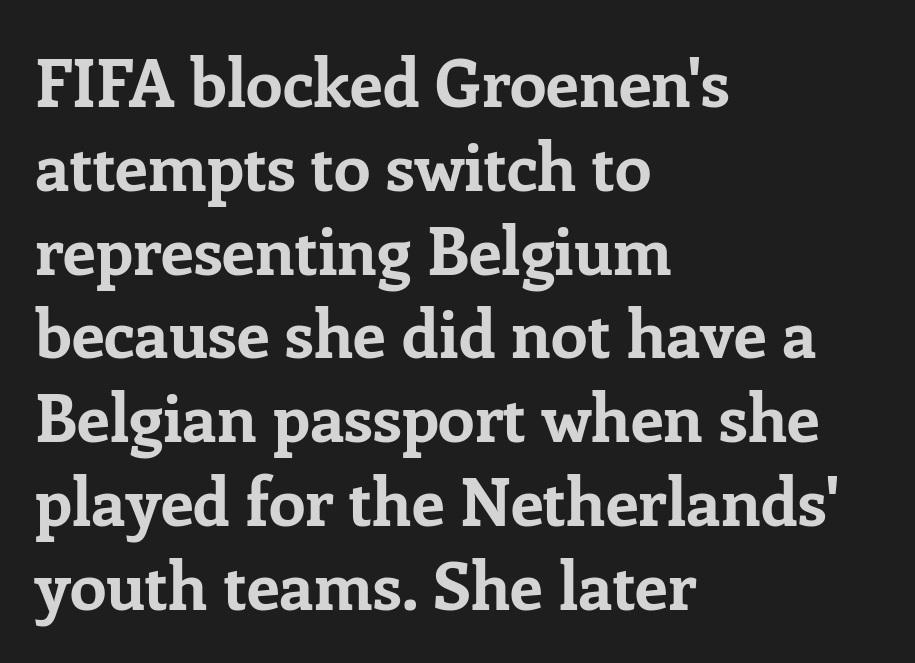
Q: Is the text bold? A: Yes.
Q: Is the text italic (slanted)? A: No, it is upright.
Q: Is the typeface a serif or a sans-serif typeface? A: Serif.
Q: Is the text underlined? A: No.
Q: How is the paragraph aligned? A: Left-aligned.
Q: Is the spacing between letters normal or unusually wide? A: Normal.
Q: Is the spacing between lines tight, normal or loose? A: Normal.
Q: Width (condensed, normal, or wide)? A: Normal.
Q: Stroke contrast? A: Low.
Q: x-height? A: Medium.
Q: Monospaced? A: No.
